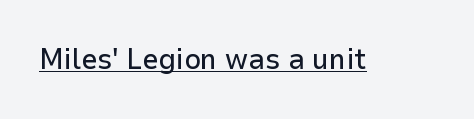
No feet cap the strokes, marking this as sans-serif type. Do the characters align in a grid? No, the font is proportional. Characters follow at the spacing the type designer built in. Glance below the letters and you will spot a drawn line. Nope, not italic — everything's standing straight.
